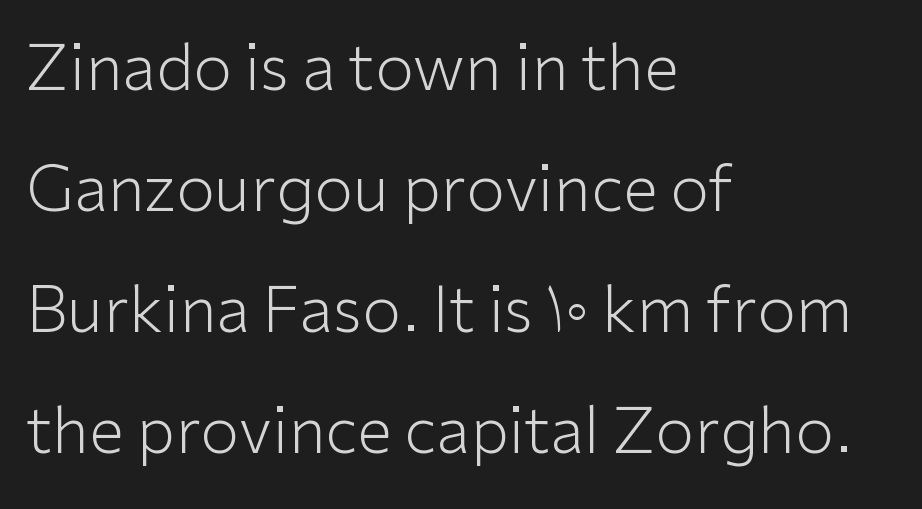
Q: Is the text bold? A: No.
Q: Is the text italic (slanted)? A: No, it is upright.
Q: Is the typeface a serif or a sans-serif typeface? A: Sans-serif.
Q: Is the text underlined? A: No.
Q: How is the paragraph aligned? A: Left-aligned.
Q: Is the spacing between letters normal or unusually wide? A: Normal.
Q: Is the spacing between lines tight, normal or loose? A: Loose.
Q: Width (condensed, normal, or wide)? A: Normal.
Q: Stroke contrast? A: Low.
Q: x-height? A: Medium.
Q: Monospaced? A: No.
